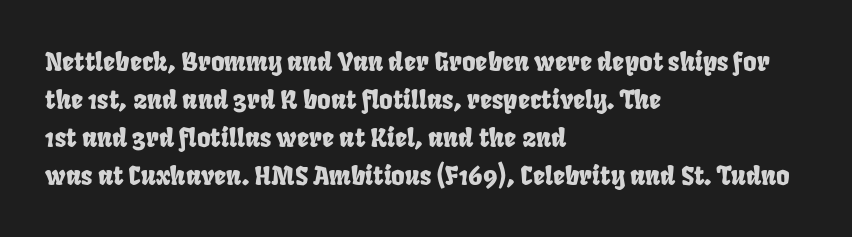
The image shows 26 px text type; set left-aligned, normal line spacing (1.46x), normal letter spacing, not underlined.
